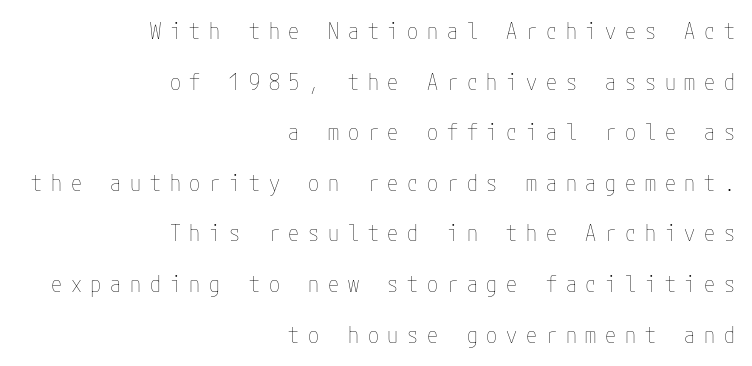
The image shows 22 px text type, upright; set right-aligned, loose line spacing (2.3x), unusually wide letter spacing (+0.4 em), not underlined.
